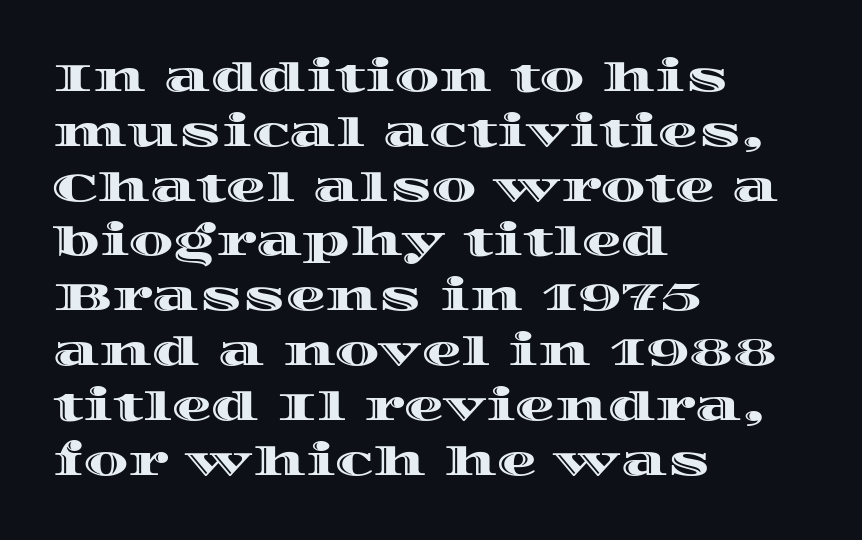
The image shows 40 px wide type, upright; set left-aligned, normal line spacing (1.37x), normal letter spacing, not underlined; a large x-height.
